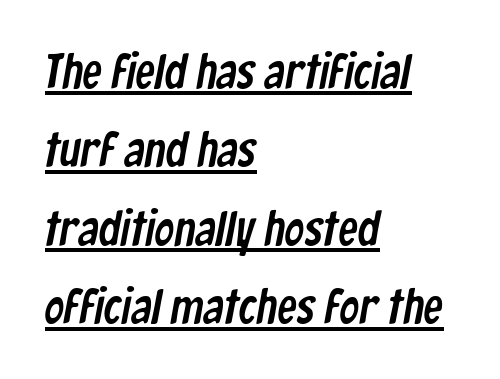
Students, note that the glyphs here touch the page at normal intervals. A typographer would call this underscored text. Compared with a centered layout, this one pins lines to the left instead. The letters advance in unequal steps, a hallmark of proportional type. Is there much room between lines? A standard amount, neither cramped nor airy.
